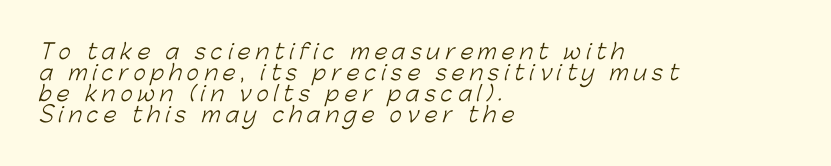
{"bold": "no", "underline": "no", "align": "left", "line_spacing": "tight", "line_spacing_ratio": 1.0, "letter_spacing": "wide", "letter_spacing_em": 0.24, "glyph_px": 21}
